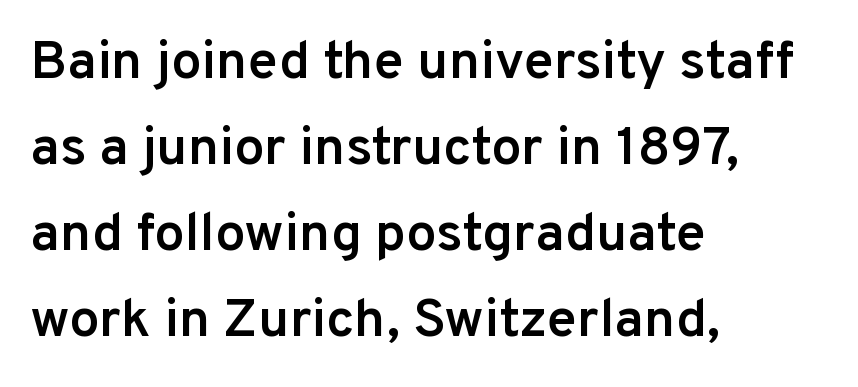
The rendering uses a moderate line-height, typical for paragraphs. One-word summary of the alignment: left. This is roman type, the default non-slanted kind. Glance below the letters and you will spot only blank space.
